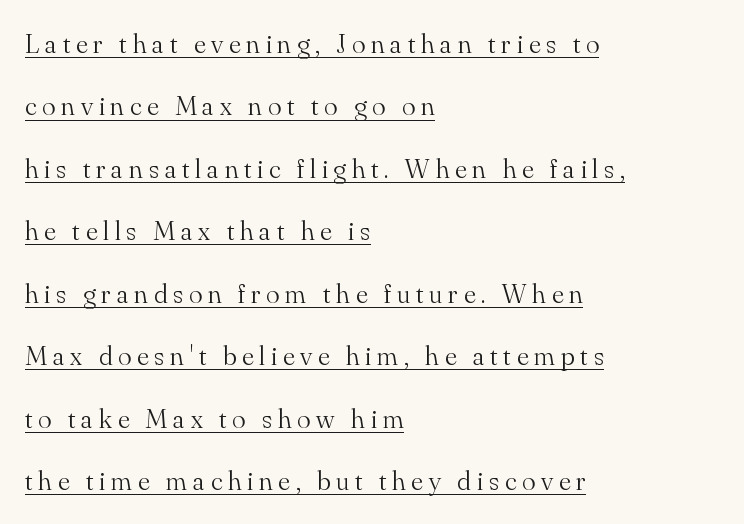
Q: Is the text bold? A: No.
Q: Is the text italic (slanted)? A: No, it is upright.
Q: Is the typeface a serif or a sans-serif typeface? A: Serif.
Q: Is the text underlined? A: Yes.
Q: How is the paragraph aligned? A: Left-aligned.
Q: Is the spacing between letters normal or unusually wide? A: Unusually wide.
Q: Is the spacing between lines tight, normal or loose? A: Loose.
Q: Width (condensed, normal, or wide)? A: Normal.
Q: Stroke contrast? A: Medium.
Q: x-height? A: Small.
Q: Monospaced? A: No.
